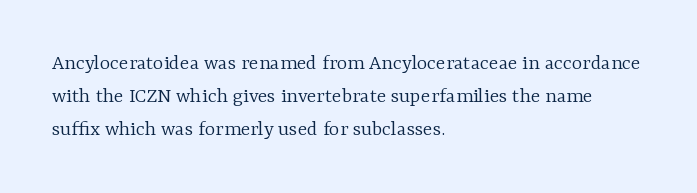
The image shows 22 px text type, upright; set left-aligned, normal line spacing (1.49x), normal letter spacing, not underlined.
